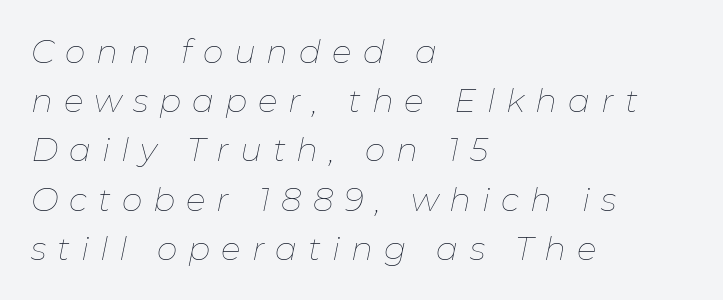
Just letters on the line, the space beneath them empty. In terms of posture, this sample is oblique. Observe the wide spacing: letters keep a clear distance from each other. The passage shown is typed in a proportional face where columns would drift. Letters have the restrained weight of plain body copy at most. The setting favours the left margin, as ordinary paragraphs usually do.
